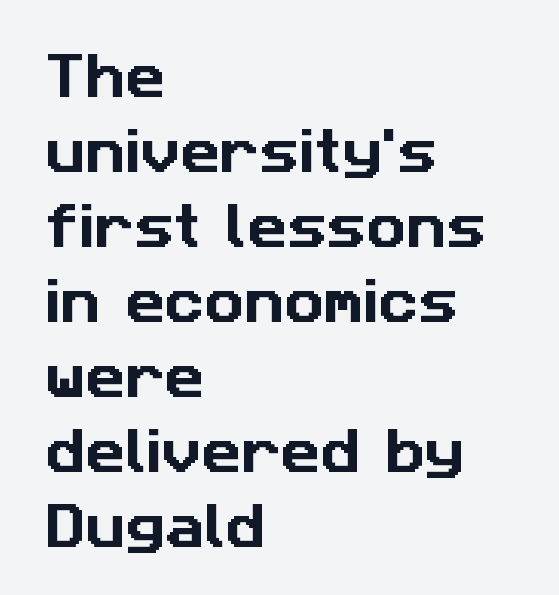
{"serif": "no", "width": "normal", "stroke_contrast": "low", "x_height": "medium", "monospaced": "no", "underline": "no", "align": "left", "line_spacing": "normal", "line_spacing_ratio": 1.53, "letter_spacing": "normal", "letter_spacing_em": 0.0, "glyph_px": 49}
